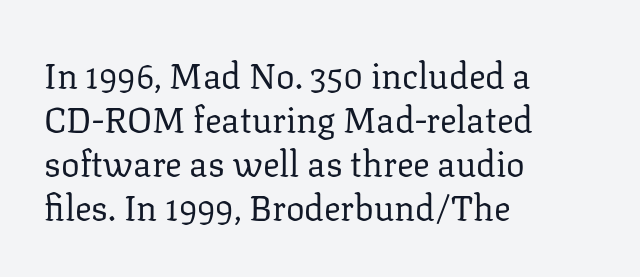
No extra ink here — the face is not bold. Visually the block forms a straight wall on the left and a jagged coastline on the right. Old-style or modern, the face here clearly has serifs. A typesetter would mark this as roman, not italic. Character widths vary here, with narrow letters taking less room than wide ones. Words float on clear page, feet unadorned.
